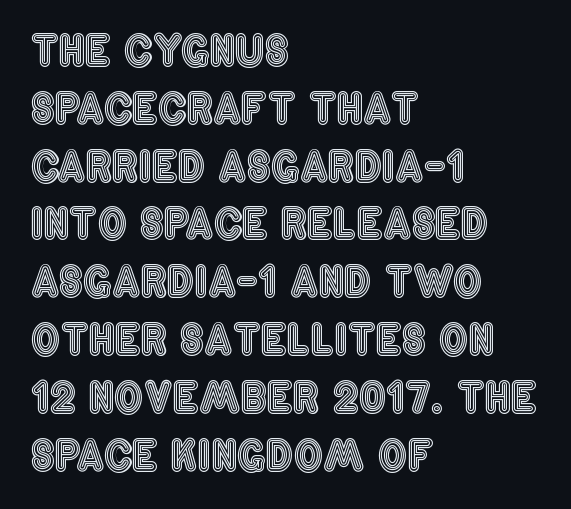
{"italic": "no", "width": "condensed", "x_height": "large", "monospaced": "no", "underline": "no", "align": "left", "line_spacing": "normal", "line_spacing_ratio": 1.41, "letter_spacing": "normal", "letter_spacing_em": 0.0, "glyph_px": 41}
